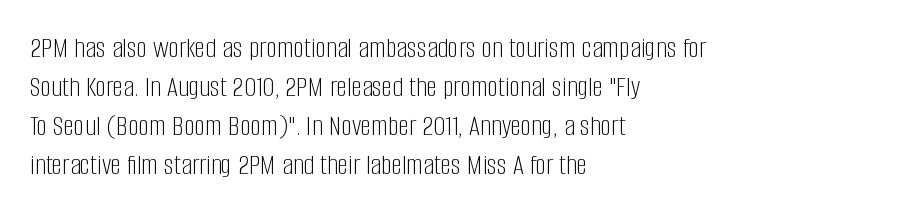
The image shows 30 px light, condensed sans-serif type, upright; set left-aligned, normal line spacing (1.3x), normal letter spacing, not underlined; low stroke contrast and a large x-height.
